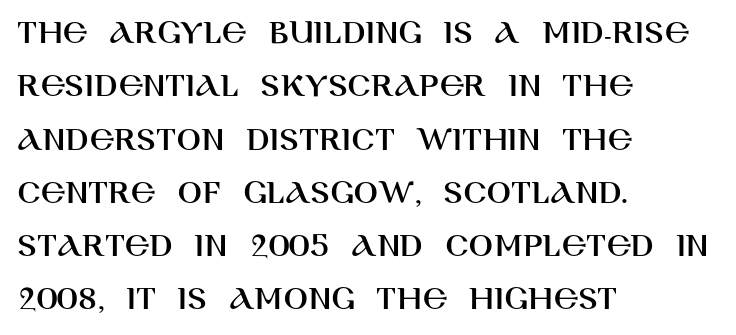
Q: Is the text italic (slanted)? A: No, it is upright.
Q: Is the typeface a serif or a sans-serif typeface? A: Sans-serif.
Q: Is the text underlined? A: No.
Q: How is the paragraph aligned? A: Left-aligned.
Q: Is the spacing between letters normal or unusually wide? A: Normal.
Q: Is the spacing between lines tight, normal or loose? A: Normal.
Q: Width (condensed, normal, or wide)? A: Normal.
Q: Stroke contrast? A: High.
Q: x-height? A: Large.
Q: Monospaced? A: No.
